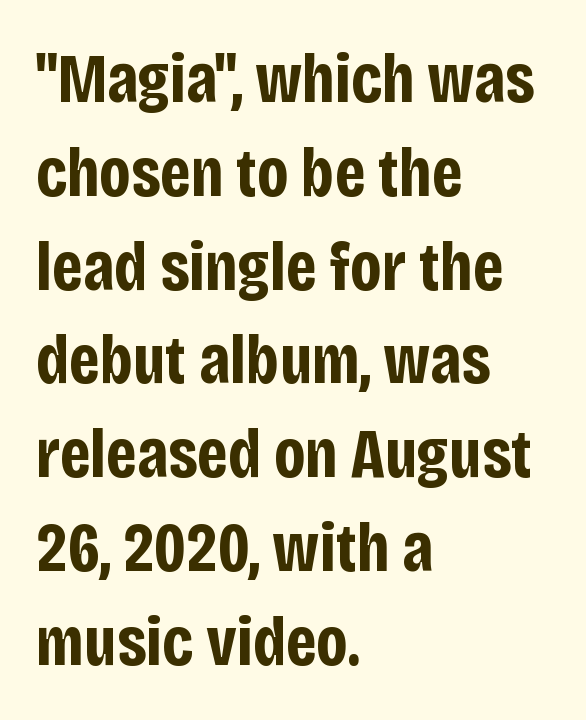
Students, observe: this is what conventionally led text looks like. Weight: bold. The passage shown is not underscored anywhere. The rendering uses natural spacing where letterforms have individual widths.
